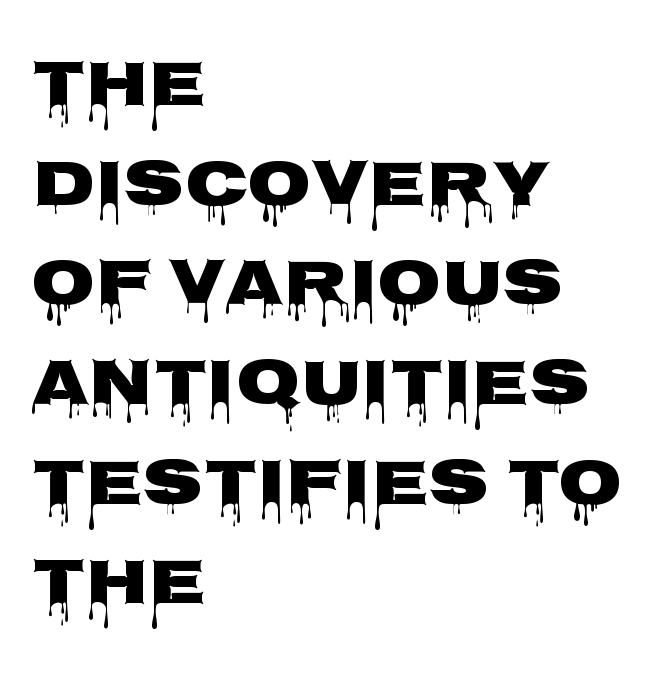
{"serif": "no", "italic": "no", "width": "wide", "stroke_contrast": "low", "x_height": "large", "monospaced": "no", "underline": "no", "align": "left", "line_spacing": "normal", "line_spacing_ratio": 1.51, "letter_spacing": "normal", "letter_spacing_em": 0.0, "glyph_px": 66}
